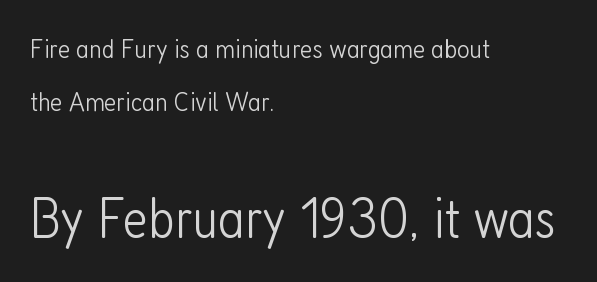
Look at the glyph heights: the lower group is clearly the bigger setting. The lettering holds an erect, upright posture throughout. The weight tops out at a normal text grade. Horizontally, the lines are justified to the leading edge only. The designer went with a sans here, leaving each stem footless. Honestly, the letter spacing is just normal — you wouldn't notice it.
